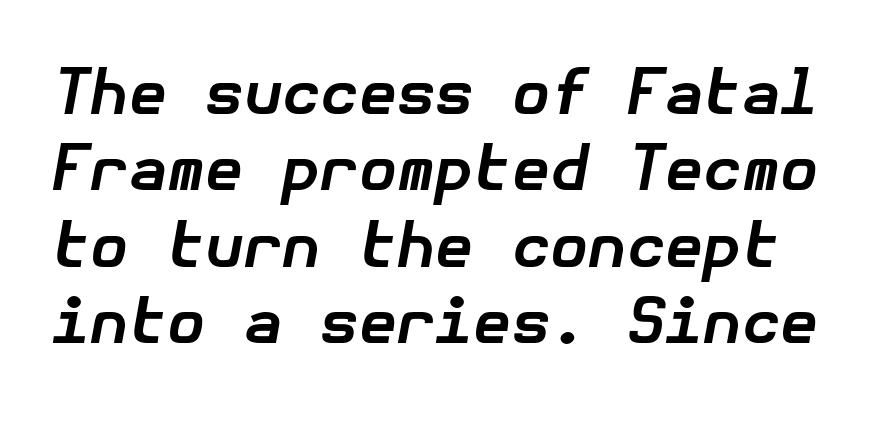
Q: Is the text bold? A: Yes.
Q: Is the text italic (slanted)? A: Yes, it leans right by about 10 degrees.
Q: Is the text underlined? A: No.
Q: Is the spacing between letters normal or unusually wide? A: Normal.
Q: Width (condensed, normal, or wide)? A: Normal.
Q: Stroke contrast? A: Low.
Q: x-height? A: Medium.
